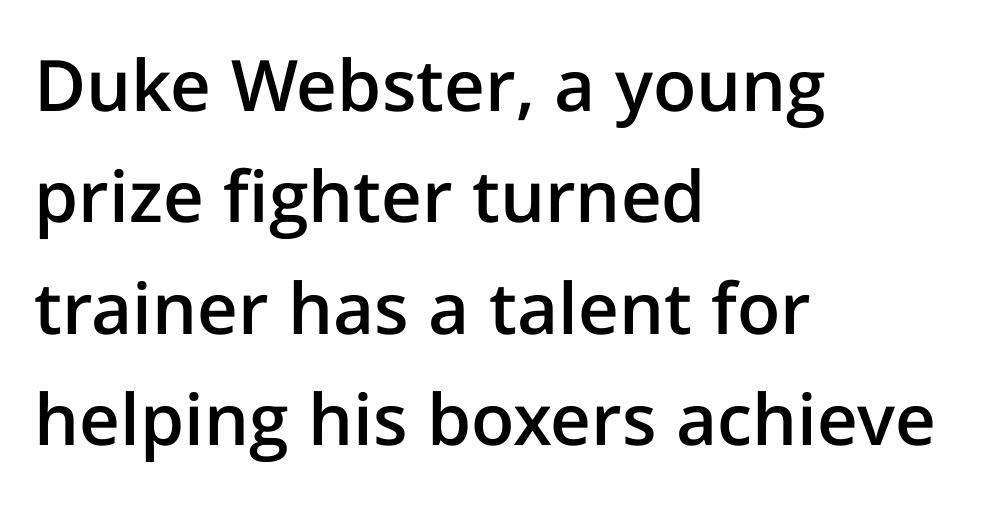
Q: Is the text bold? A: Semi-bold.
Q: Is the text italic (slanted)? A: No, it is upright.
Q: Is the typeface a serif or a sans-serif typeface? A: Sans-serif.
Q: Is the text underlined? A: No.
Q: How is the paragraph aligned? A: Left-aligned.
Q: Is the spacing between letters normal or unusually wide? A: Normal.
Q: Is the spacing between lines tight, normal or loose? A: Normal.
Q: Width (condensed, normal, or wide)? A: Normal.
Q: Stroke contrast? A: Low.
Q: x-height? A: Medium.
Q: Monospaced? A: No.
